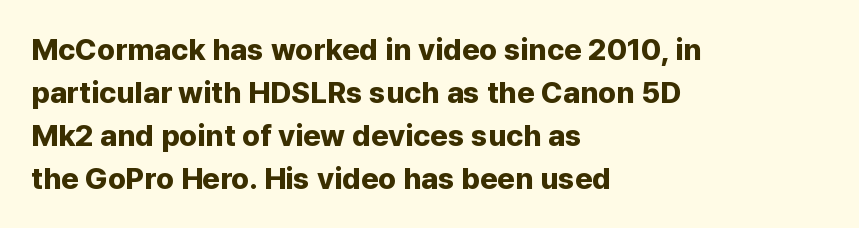
Q: Is the text bold? A: Yes.
Q: Is the text italic (slanted)? A: No, it is upright.
Q: Is the typeface a serif or a sans-serif typeface? A: Sans-serif.
Q: Is the text underlined? A: No.
Q: How is the paragraph aligned? A: Left-aligned.
Q: Is the spacing between letters normal or unusually wide? A: Normal.
Q: Is the spacing between lines tight, normal or loose? A: Normal.
Q: Width (condensed, normal, or wide)? A: Normal.
Q: Stroke contrast? A: Low.
Q: x-height? A: Medium.
Q: Monospaced? A: No.
